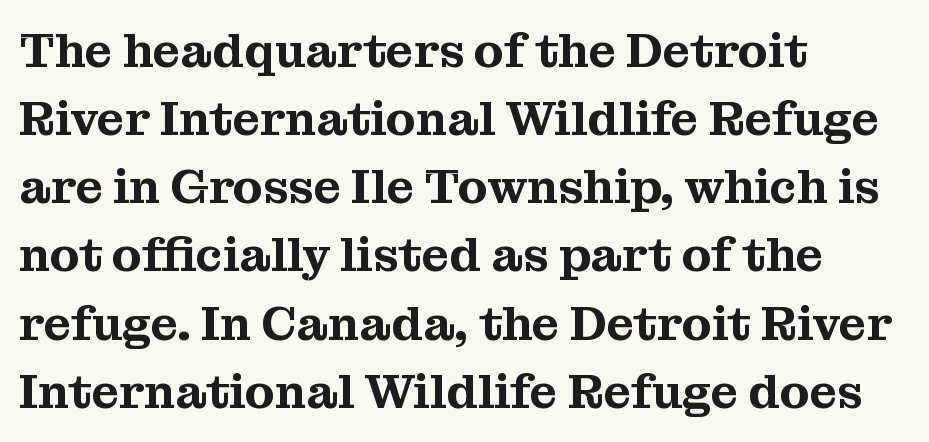
Ordinary non-slanted type is in use. Short and long lines alike share a common starting point at left. A typesetter would call this zero additional tracking. The font family rendered here belongs to the serif group. The area under the type is left untouched.
